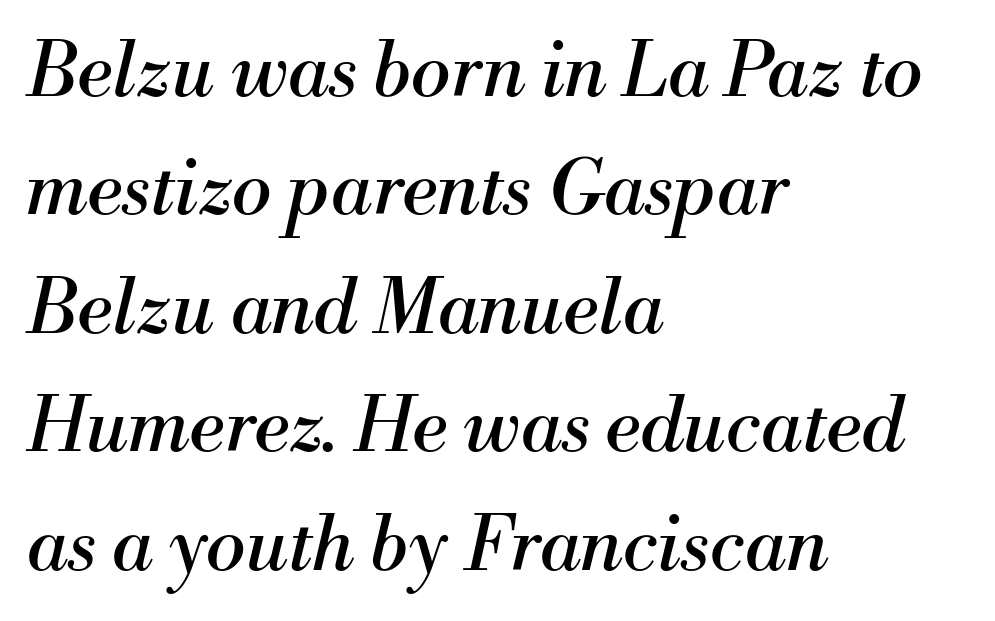
{"serif": "yes", "italic": "yes", "lean": "right", "slant_degrees": 13, "bold": "no", "weight": "regular", "width": "normal", "stroke_contrast": "medium", "x_height": "small", "monospaced": "no", "underline": "no", "align": "left", "line_spacing": "normal", "line_spacing_ratio": 1.58, "letter_spacing": "normal", "letter_spacing_em": 0.0, "glyph_px": 75}
